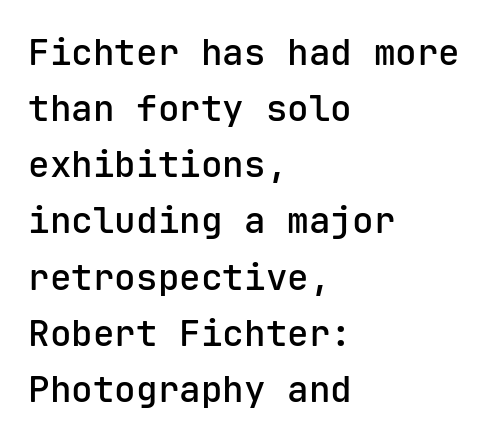
{"serif": "no", "italic": "no", "bold": "semi", "weight": "semibold", "width": "normal", "stroke_contrast": "low", "x_height": "medium", "monospaced": "yes", "underline": "no", "align": "left", "line_spacing": "normal", "line_spacing_ratio": 1.56, "letter_spacing": "normal", "letter_spacing_em": 0.0, "glyph_px": 36}
